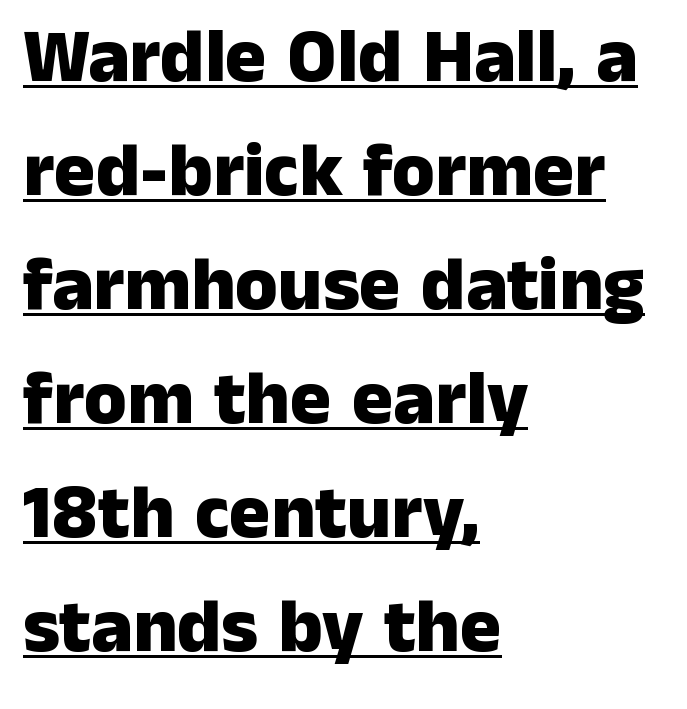
You can tell from the bare stems that sans-serif type was used. A typesetter would call this zero additional tracking. Every letter is thick-stroked: bold, no question. One-word summary of the alignment: left. The lettering holds an erect, upright posture throughout. This block has exactly the height ordinary leading produces.
